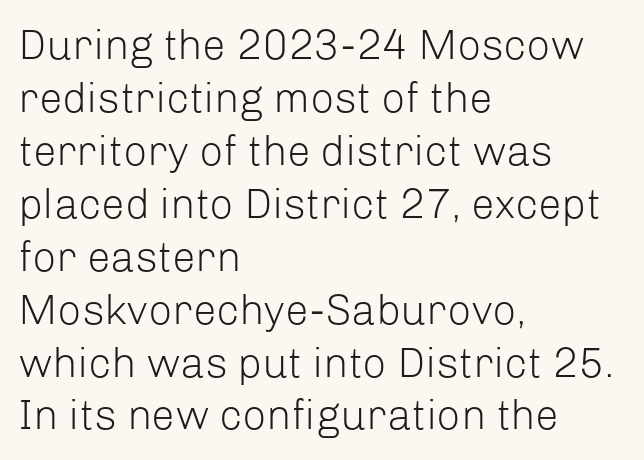
The image shows 42 px light sans-serif type, upright; set left-aligned, normal line spacing (1.26x), normal letter spacing, not underlined; low stroke contrast and a medium x-height.
